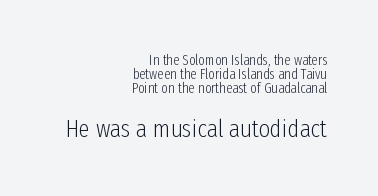
{"italic": "no", "bold": "no", "underline": "no", "align": "right", "line_spacing": "tight", "line_spacing_ratio": 1.01, "letter_spacing": "normal", "letter_spacing_em": 0.0, "larger_block": "second", "size_ratio": 1.79, "glyph_px": 25}
